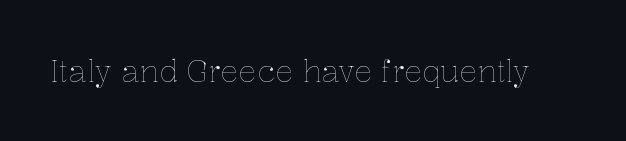
Q: Is the text bold? A: No.
Q: Is the text italic (slanted)? A: No, it is upright.
Q: Is the text underlined? A: No.
Q: Is the spacing between letters normal or unusually wide? A: Normal.
Q: Width (condensed, normal, or wide)? A: Normal.
Q: Stroke contrast? A: Low.
Q: x-height? A: Medium.
Q: Monospaced? A: No.
